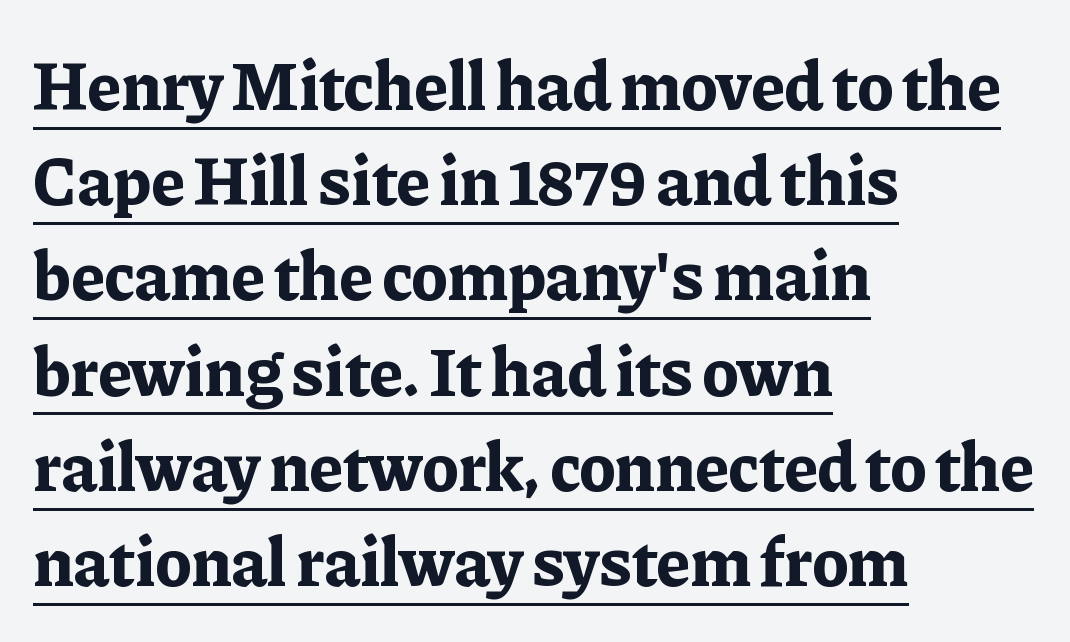
The image shows 69 px bold serif type, upright; set left-aligned, normal line spacing (1.38x), normal letter spacing, underlined; low stroke contrast and a medium x-height.
